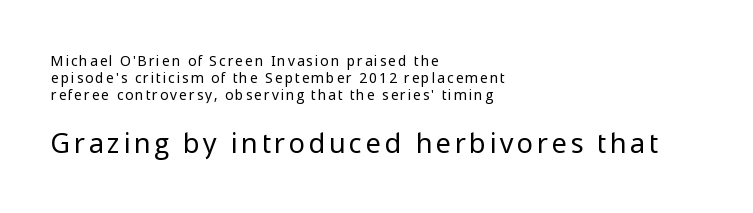
Q: Is the text bold? A: No.
Q: Is the text italic (slanted)? A: No, it is upright.
Q: Is the text underlined? A: No.
Q: How is the paragraph aligned? A: Left-aligned.
Q: Which block of text is set in a larger size, the first (top) or the second (bottom)? A: The second (bottom) one.
